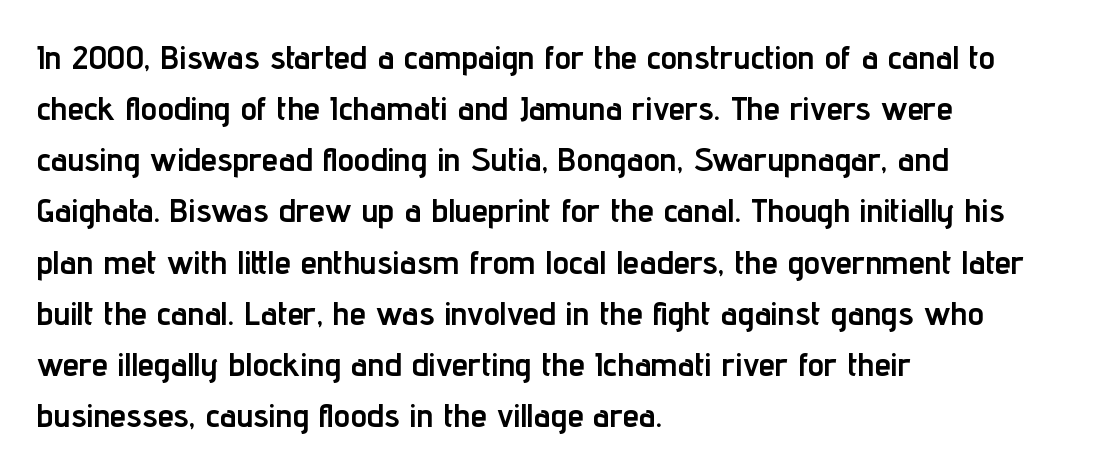
Q: Is the text bold? A: Yes.
Q: Is the text italic (slanted)? A: No, it is upright.
Q: Is the typeface a serif or a sans-serif typeface? A: Sans-serif.
Q: Is the text underlined? A: No.
Q: How is the paragraph aligned? A: Left-aligned.
Q: Is the spacing between letters normal or unusually wide? A: Normal.
Q: Is the spacing between lines tight, normal or loose? A: Normal.
Q: Width (condensed, normal, or wide)? A: Condensed.
Q: Stroke contrast? A: Low.
Q: x-height? A: Medium.
Q: Monospaced? A: No.
